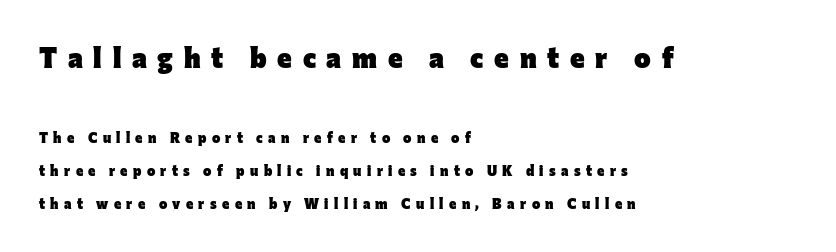
Q: Is the text bold? A: Yes.
Q: Is the text italic (slanted)? A: No, it is upright.
Q: Is the typeface a serif or a sans-serif typeface? A: Sans-serif.
Q: Is the text underlined? A: No.
Q: How is the paragraph aligned? A: Left-aligned.
Q: Is the spacing between letters normal or unusually wide? A: Unusually wide.
Q: Is the spacing between lines tight, normal or loose? A: Loose.
Q: Which block of text is set in a larger size, the first (top) or the second (bottom)? A: The first (top) one.
Q: Width (condensed, normal, or wide)? A: Normal.
Q: Stroke contrast? A: Low.
Q: x-height? A: Medium.
Q: Monospaced? A: No.
